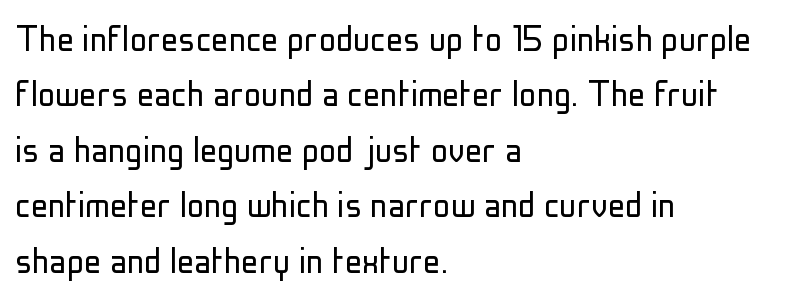
Q: Is the text bold? A: No.
Q: Is the text italic (slanted)? A: No, it is upright.
Q: Is the typeface a serif or a sans-serif typeface? A: Sans-serif.
Q: Is the text underlined? A: No.
Q: How is the paragraph aligned? A: Left-aligned.
Q: Is the spacing between letters normal or unusually wide? A: Normal.
Q: Is the spacing between lines tight, normal or loose? A: Normal.
Q: Width (condensed, normal, or wide)? A: Condensed.
Q: Stroke contrast? A: Low.
Q: x-height? A: Medium.
Q: Monospaced? A: No.
